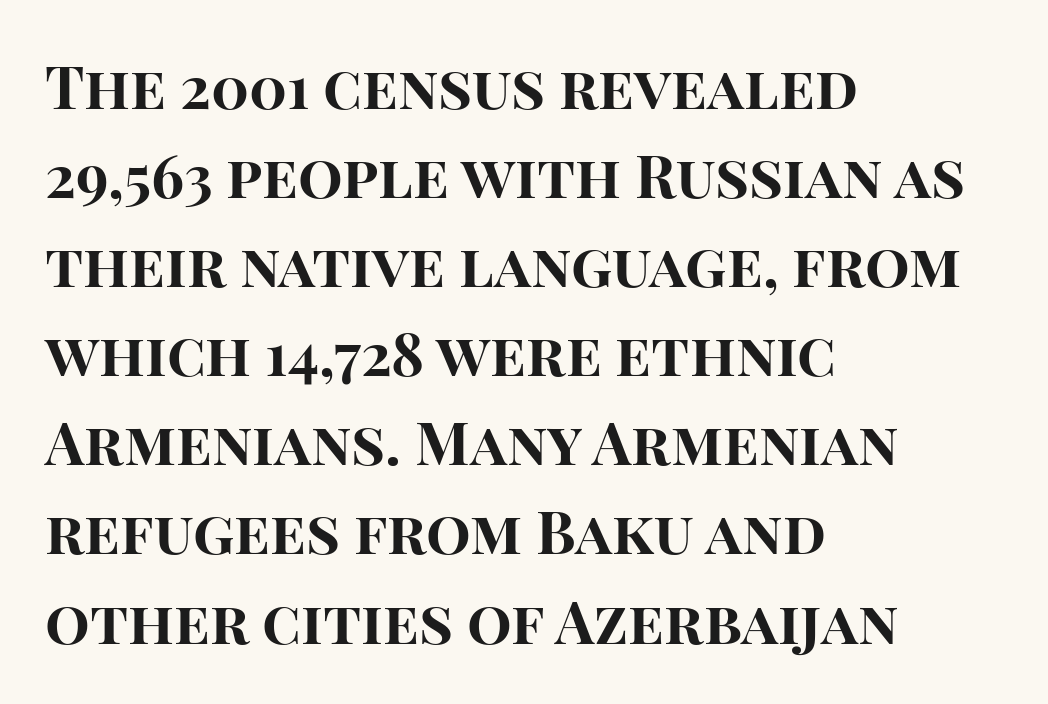
The image shows 59 px bold sans-serif type, upright; set left-aligned, normal line spacing (1.51x), normal letter spacing, not underlined; high stroke contrast and a large x-height.
